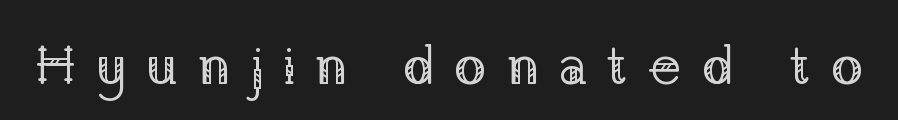
Q: Is the text bold? A: No.
Q: Is the text italic (slanted)? A: No, it is upright.
Q: Is the typeface a serif or a sans-serif typeface? A: Serif.
Q: Is the text underlined? A: No.
Q: Is the spacing between letters normal or unusually wide? A: Unusually wide.
Q: Width (condensed, normal, or wide)? A: Normal.
Q: Stroke contrast? A: Low.
Q: x-height? A: Medium.
Q: Monospaced? A: No.
